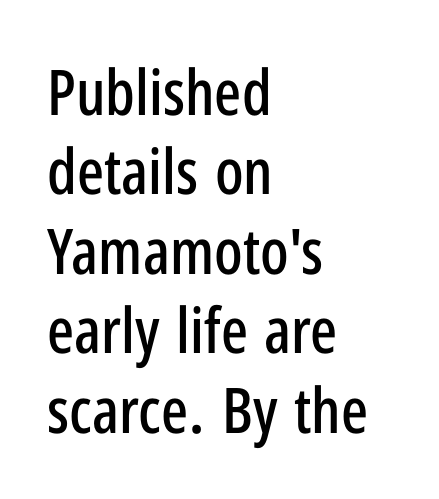
The image shows 63 px condensed sans-serif type, upright; set left-aligned, normal line spacing (1.26x), normal letter spacing, not underlined; low stroke contrast and a medium x-height.
